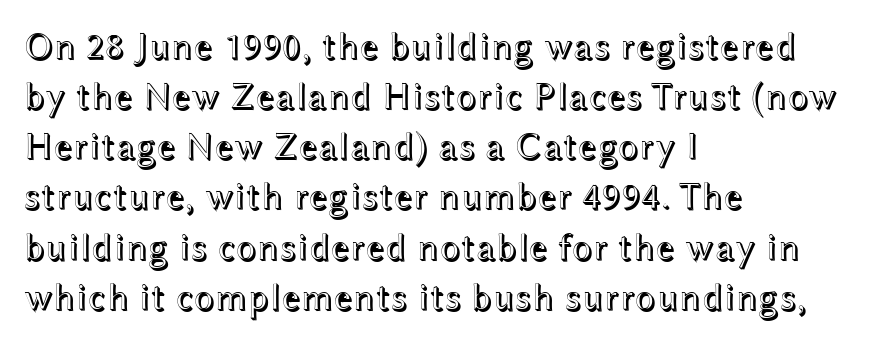
The image shows 38 px wide type, upright; set left-aligned, normal line spacing (1.32x), normal letter spacing, not underlined; a medium x-height.
